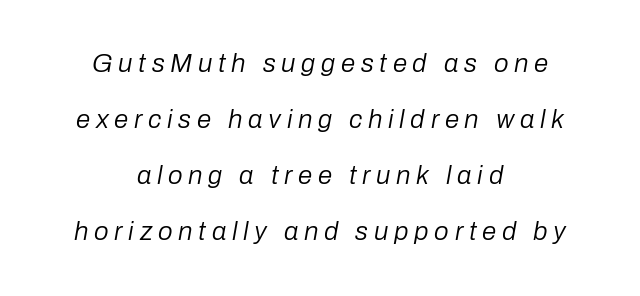
Q: Is the text bold? A: No.
Q: Is the text italic (slanted)? A: Yes, it leans right by about 10 degrees.
Q: Is the text underlined? A: No.
Q: How is the paragraph aligned? A: Centered.
Q: Is the spacing between letters normal or unusually wide? A: Unusually wide.
Q: Is the spacing between lines tight, normal or loose? A: Loose.
